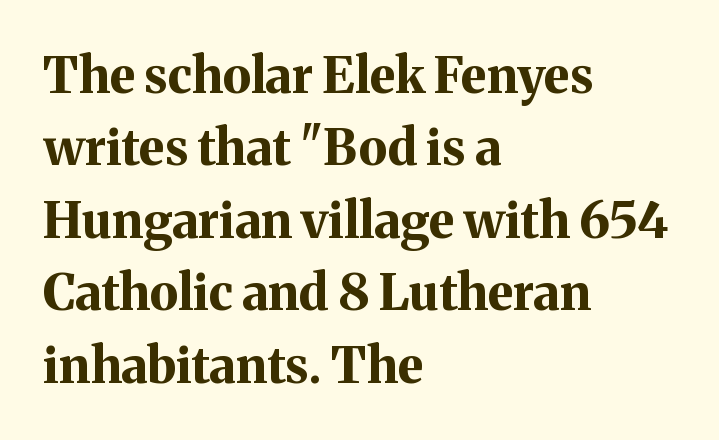
This rendering leaves character spacing at its baseline value. Summary of weight: heavy, a full bold. Do the characters align in a grid? No, the font is proportional. The text was rendered using a seriffed face with decorative stroke endings. Notice how descenders clear the ascenders below comfortably — that's standard leading. The letters stand straight up with perfectly vertical stems.
